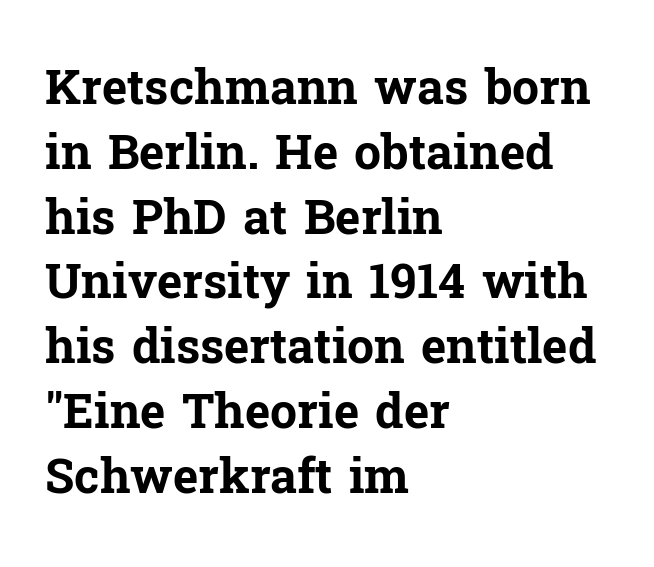
Q: Is the text bold? A: Yes.
Q: Is the text italic (slanted)? A: No, it is upright.
Q: Is the typeface a serif or a sans-serif typeface? A: Serif.
Q: Is the text underlined? A: No.
Q: How is the paragraph aligned? A: Left-aligned.
Q: Is the spacing between letters normal or unusually wide? A: Normal.
Q: Is the spacing between lines tight, normal or loose? A: Normal.
Q: Width (condensed, normal, or wide)? A: Normal.
Q: Stroke contrast? A: Low.
Q: x-height? A: Medium.
Q: Monospaced? A: No.
